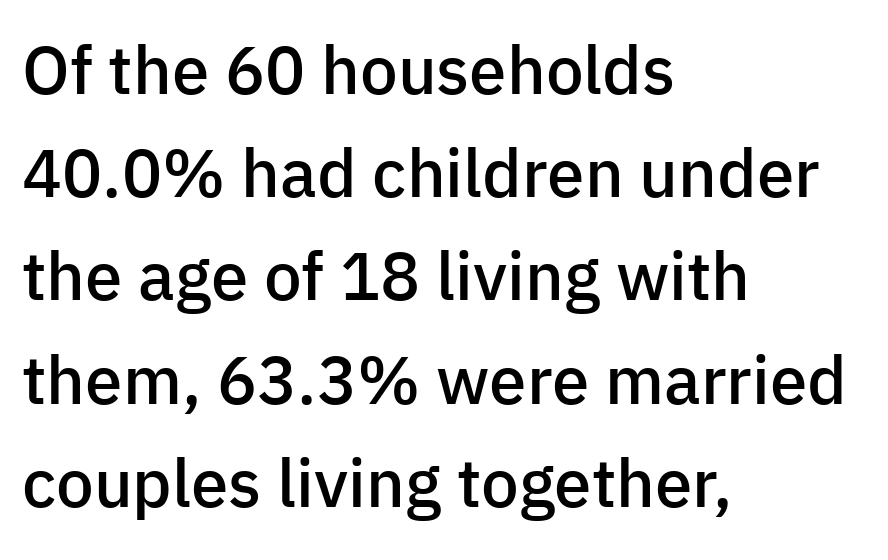
{"serif": "no", "italic": "no", "bold": "semi", "weight": "semibold", "width": "normal", "stroke_contrast": "low", "x_height": "medium", "monospaced": "no", "underline": "no", "align": "left", "line_spacing": "normal", "line_spacing_ratio": 1.54, "letter_spacing": "normal", "letter_spacing_em": 0.0, "glyph_px": 67}
